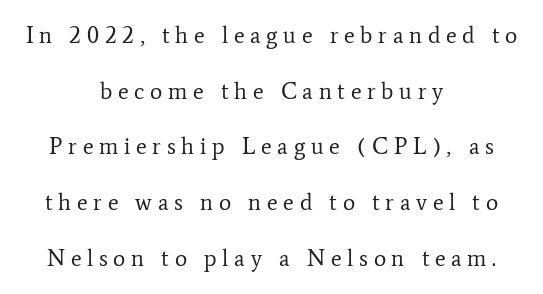
Q: Is the text bold? A: No.
Q: Is the text italic (slanted)? A: No, it is upright.
Q: Is the text underlined? A: No.
Q: How is the paragraph aligned? A: Centered.
Q: Is the spacing between letters normal or unusually wide? A: Unusually wide.
Q: Is the spacing between lines tight, normal or loose? A: Loose.
